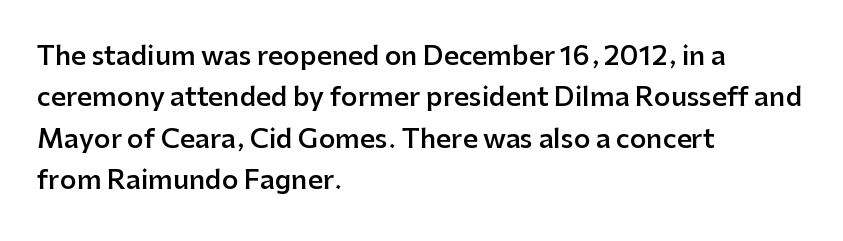
Q: Is the text bold? A: Semi-bold.
Q: Is the text italic (slanted)? A: No, it is upright.
Q: Is the text underlined? A: No.
Q: How is the paragraph aligned? A: Left-aligned.
Q: Is the spacing between letters normal or unusually wide? A: Normal.
Q: Is the spacing between lines tight, normal or loose? A: Normal.
